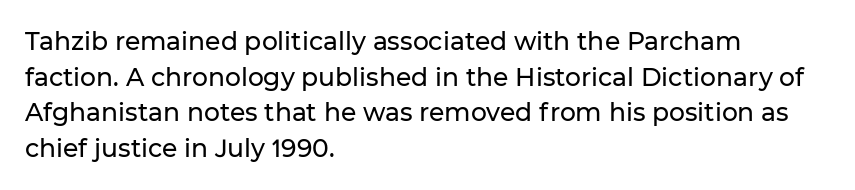
The image shows 25 px text type, upright; set left-aligned, normal line spacing (1.43x), normal letter spacing, not underlined.
